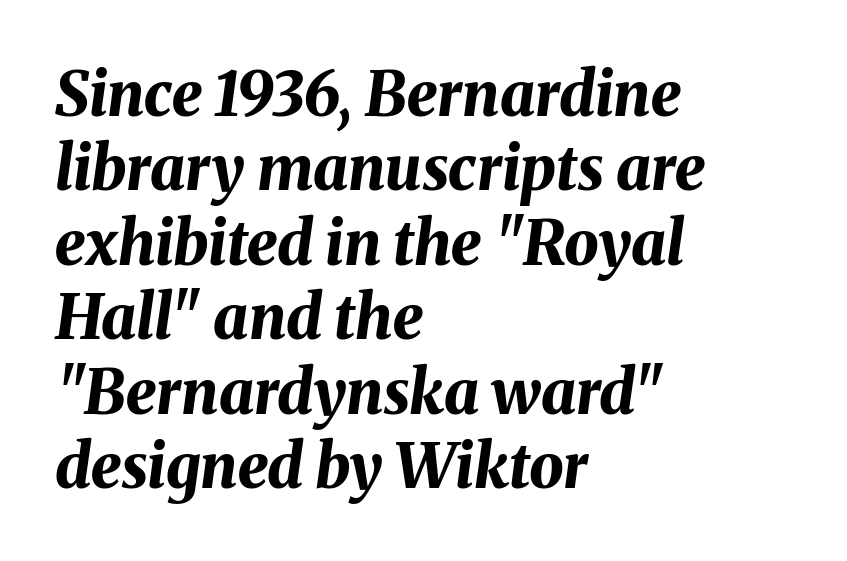
{"italic": "yes", "lean": "right", "slant_degrees": 8, "bold": "yes", "weight": "bold", "width": "normal", "stroke_contrast": "medium", "x_height": "medium", "monospaced": "no", "underline": "no", "align": "left", "line_spacing_ratio": 1.22, "letter_spacing": "normal", "letter_spacing_em": 0.0, "glyph_px": 61}
